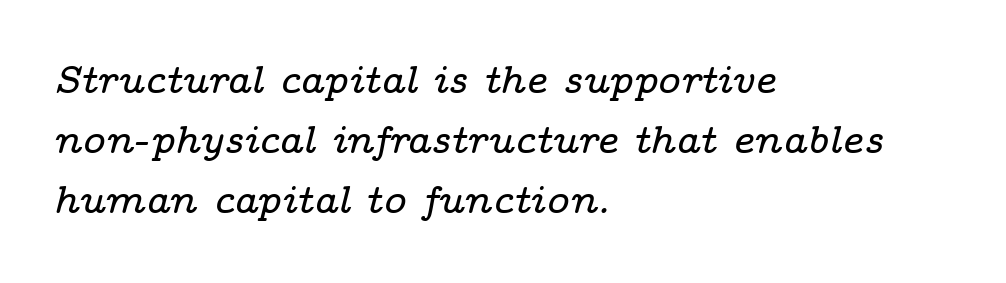
Q: Is the text italic (slanted)? A: Yes, it leans right by about 14 degrees.
Q: Is the typeface a serif or a sans-serif typeface? A: Serif.
Q: Is the text underlined? A: No.
Q: How is the paragraph aligned? A: Left-aligned.
Q: Is the spacing between letters normal or unusually wide? A: Normal.
Q: Is the spacing between lines tight, normal or loose? A: Normal.
Q: Width (condensed, normal, or wide)? A: Wide.
Q: Stroke contrast? A: Low.
Q: x-height? A: Medium.
Q: Monospaced? A: No.
